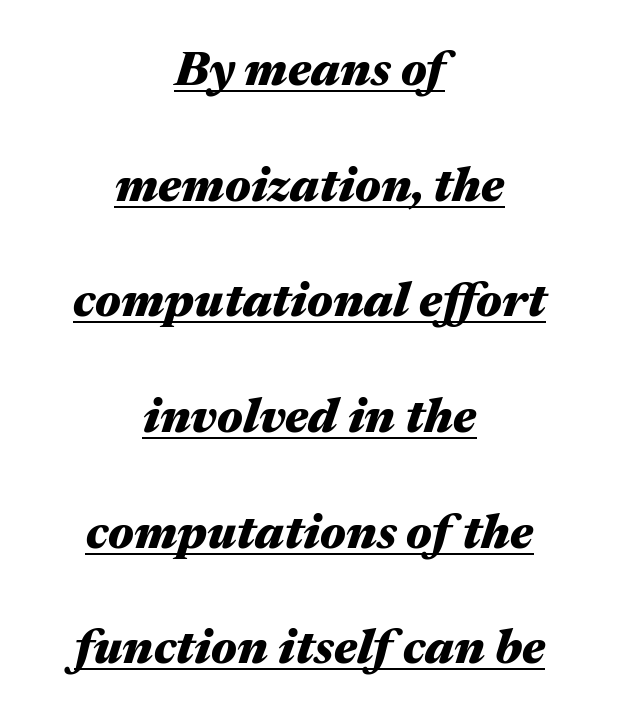
The image shows 48 px heavy, wide type, italic (leaning right); set centered, loose line spacing (2.41x), normal letter spacing, underlined; medium stroke contrast and a medium x-height.
